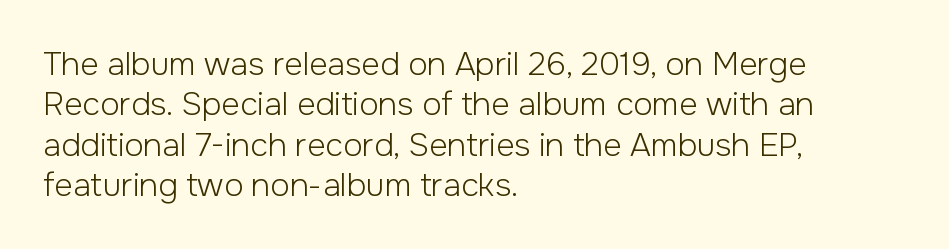
The image shows 32 px light sans-serif type, upright; set left-aligned, normal line spacing (1.26x), normal letter spacing, not underlined; low stroke contrast and a medium x-height.
